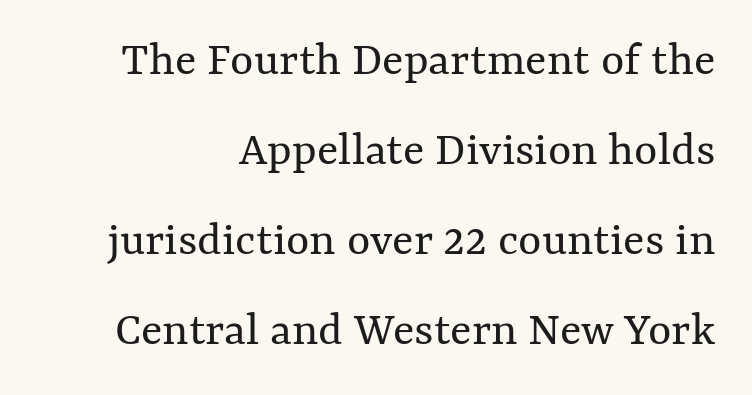
Think of a printed novel: that variable character pitch is what you see here. Every stem runs plumb, perpendicular to the baseline. Caption: standard tracking, unaltered. The specimen omits any rule beneath the text block's lines. Weight: in the light-to-regular range. The lines in this sample share a right terminus and differ only in where they begin.
